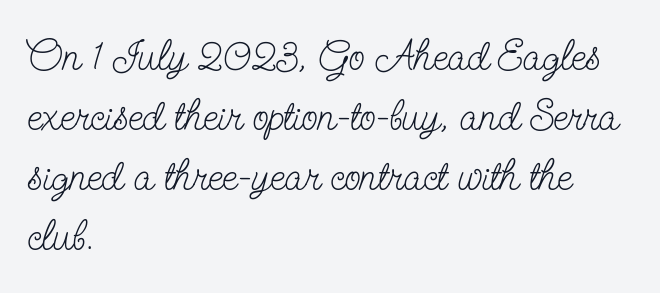
{"serif": "yes", "bold": "no", "weight": "light", "width": "condensed", "stroke_contrast": "low", "x_height": "small", "monospaced": "no", "underline": "no", "align": "left", "line_spacing": "normal", "line_spacing_ratio": 1.43, "letter_spacing": "normal", "letter_spacing_em": 0.0, "glyph_px": 42}
